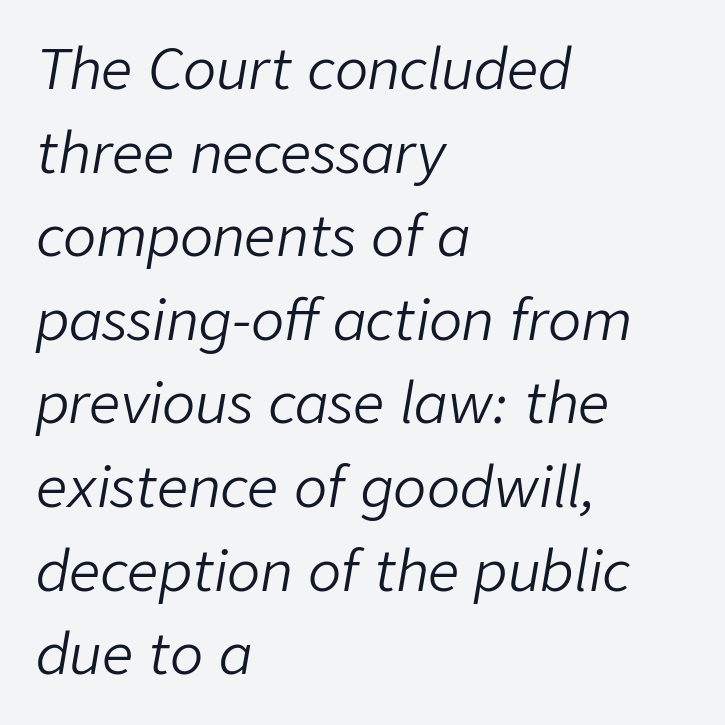
The image shows 55 px light type, italic (leaning right); set left-aligned, normal line spacing (1.52x), normal letter spacing, not underlined; low stroke contrast and a medium x-height.
